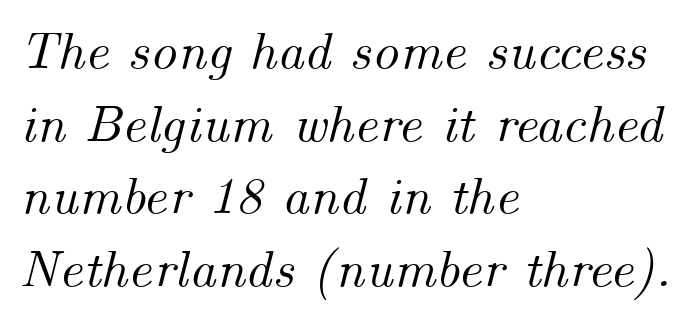
The image shows 53 px text type, italic (leaning right); set left-aligned, normal line spacing (1.37x), normal letter spacing, not underlined; medium stroke contrast and a small x-height.
